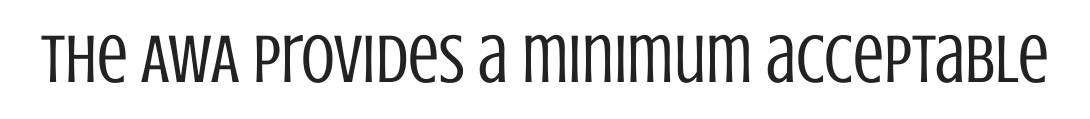
Q: Is the text bold? A: No.
Q: Is the text italic (slanted)? A: No, it is upright.
Q: Is the typeface a serif or a sans-serif typeface? A: Sans-serif.
Q: Is the text underlined? A: No.
Q: Is the spacing between letters normal or unusually wide? A: Normal.
Q: Width (condensed, normal, or wide)? A: Condensed.
Q: Stroke contrast? A: Low.
Q: x-height? A: Large.
Q: Monospaced? A: No.
